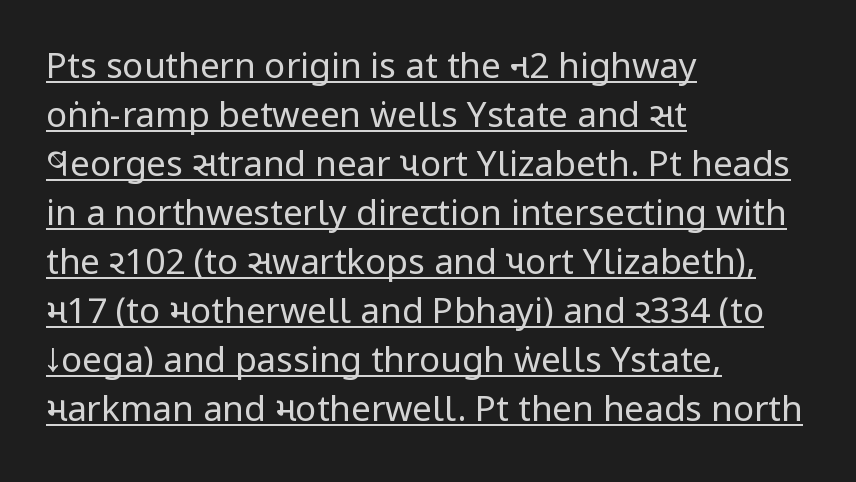
Q: Is the text bold? A: No.
Q: Is the text italic (slanted)? A: No, it is upright.
Q: Is the typeface a serif or a sans-serif typeface? A: Sans-serif.
Q: Is the text underlined? A: Yes.
Q: How is the paragraph aligned? A: Left-aligned.
Q: Is the spacing between letters normal or unusually wide? A: Normal.
Q: Is the spacing between lines tight, normal or loose? A: Normal.
Q: Width (condensed, normal, or wide)? A: Condensed.
Q: Stroke contrast? A: Low.
Q: x-height? A: Large.
Q: Monospaced? A: No.
